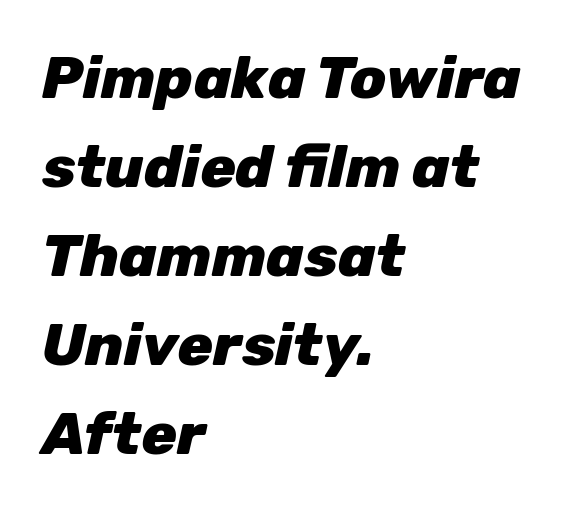
Q: Is the text bold? A: Yes.
Q: Is the text italic (slanted)? A: Yes, it leans right by about 12 degrees.
Q: Is the text underlined? A: No.
Q: How is the paragraph aligned? A: Left-aligned.
Q: Is the spacing between letters normal or unusually wide? A: Normal.
Q: Is the spacing between lines tight, normal or loose? A: Normal.
Q: Width (condensed, normal, or wide)? A: Normal.
Q: Stroke contrast? A: Low.
Q: x-height? A: Medium.
Q: Monospaced? A: No.
